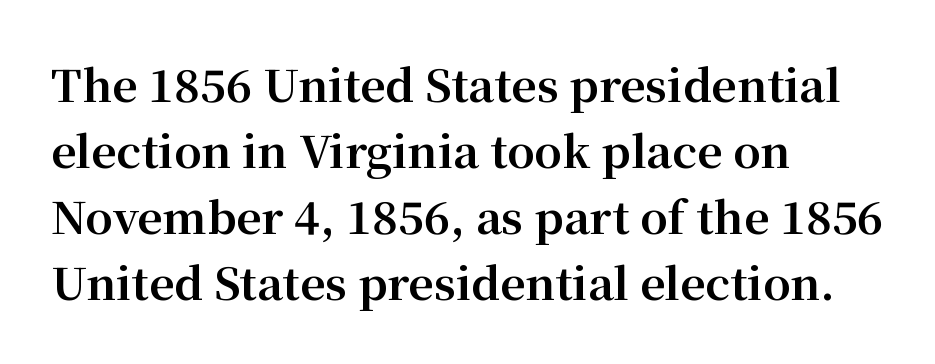
{"serif": "yes", "italic": "no", "bold": "yes", "weight": "bold", "width": "normal", "stroke_contrast": "medium", "x_height": "medium", "monospaced": "no", "underline": "no", "align": "left", "line_spacing": "normal", "line_spacing_ratio": 1.5, "letter_spacing": "normal", "letter_spacing_em": 0.0, "glyph_px": 44}
